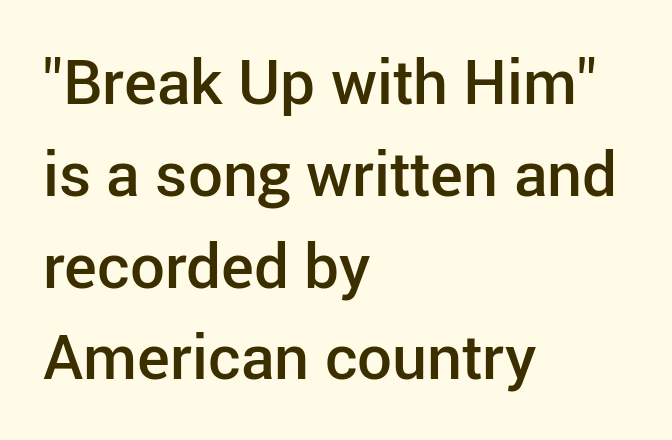
{"serif": "no", "italic": "no", "bold": "semi", "weight": "semibold", "width": "normal", "stroke_contrast": "low", "x_height": "medium", "monospaced": "no", "underline": "no", "align": "left", "line_spacing": "normal", "line_spacing_ratio": 1.48, "letter_spacing": "normal", "letter_spacing_em": 0.0, "glyph_px": 62}
